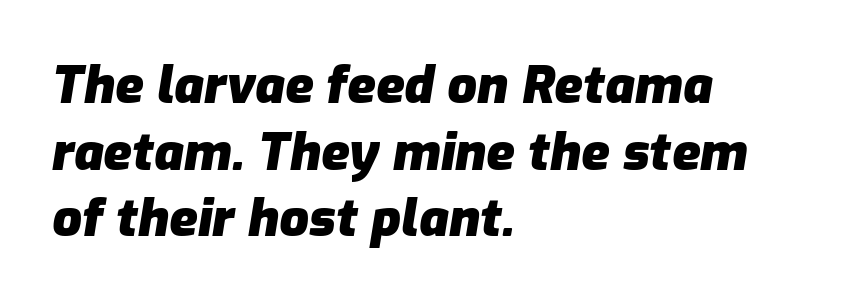
Q: Is the text bold? A: Yes.
Q: Is the text italic (slanted)? A: Yes, it leans right by about 9 degrees.
Q: Is the text underlined? A: No.
Q: How is the paragraph aligned? A: Left-aligned.
Q: Is the spacing between letters normal or unusually wide? A: Normal.
Q: Is the spacing between lines tight, normal or loose? A: Normal.
Q: Width (condensed, normal, or wide)? A: Normal.
Q: Stroke contrast? A: Low.
Q: x-height? A: Medium.
Q: Monospaced? A: No.
